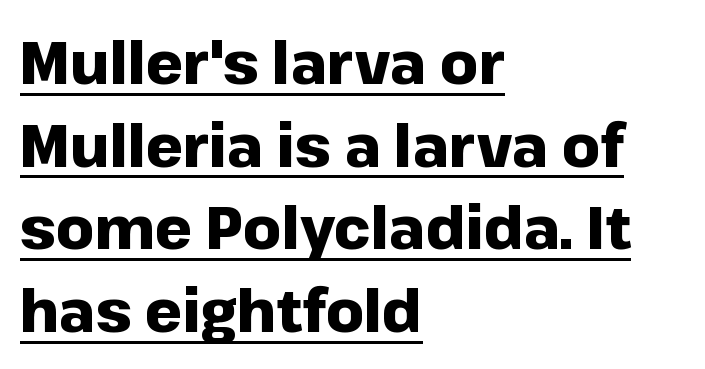
The image shows 59 px heavy sans-serif type, upright; set left-aligned, normal line spacing (1.4x), normal letter spacing, underlined; low stroke contrast and a medium x-height.
